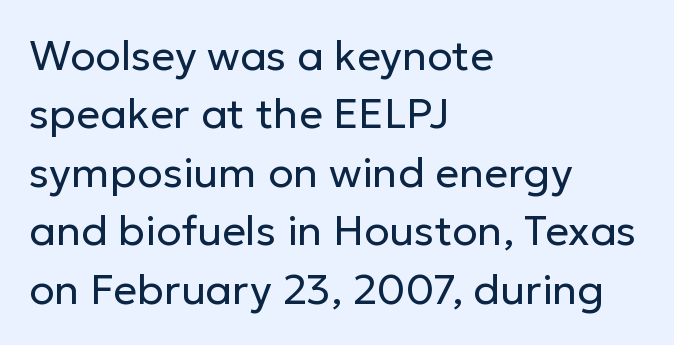
{"serif": "no", "italic": "no", "bold": "no", "weight": "regular", "width": "normal", "stroke_contrast": "low", "x_height": "medium", "monospaced": "no", "underline": "no", "align": "left", "line_spacing": "normal", "line_spacing_ratio": 1.39, "letter_spacing": "normal", "letter_spacing_em": 0.0, "glyph_px": 42}
